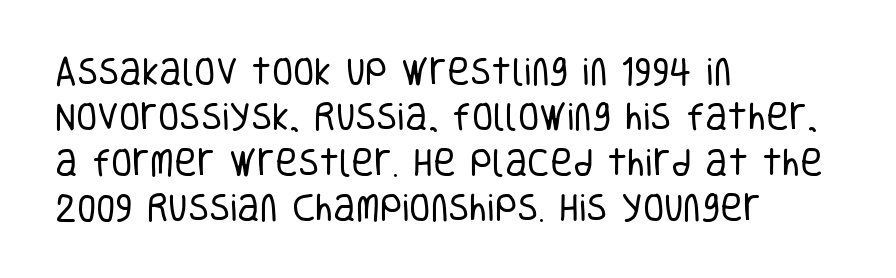
The image shows 31 px regular-weight, condensed sans-serif type, upright; set left-aligned, normal line spacing (1.46x), normal letter spacing, not underlined; low stroke contrast and a large x-height.
